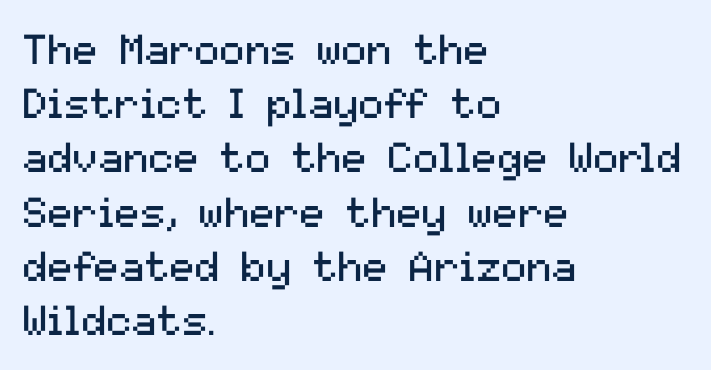
The image shows 42 px regular-weight sans-serif type, upright; set left-aligned, normal line spacing (1.29x), normal letter spacing, not underlined; medium stroke contrast and a medium x-height.
